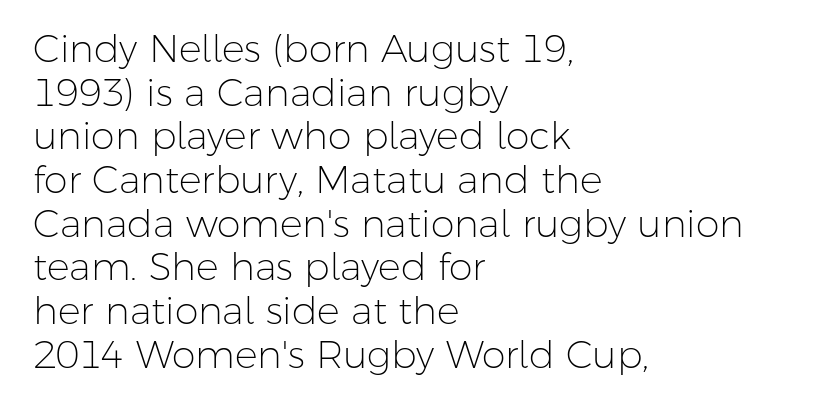
This sample uses an upright cut, with every glyph sitting square on the baseline. Spacing between characters is what you'd get straight out of the box. Look at the bottom of the vertical strokes: they stop flat, with no serifs. Notice how the passage keeps a crisp vertical edge on the left only.
